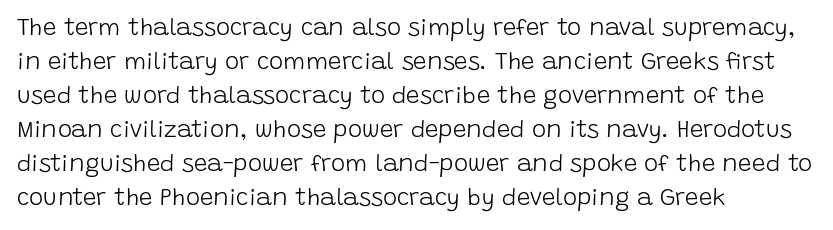
The image shows 24 px text type, upright; set left-aligned, normal line spacing (1.42x), normal letter spacing, not underlined.
